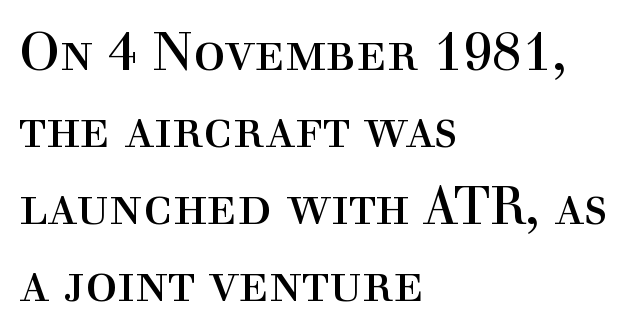
The image shows 53 px regular-weight serif type, upright; set left-aligned, normal line spacing (1.45x), normal letter spacing, not underlined; a medium x-height.
